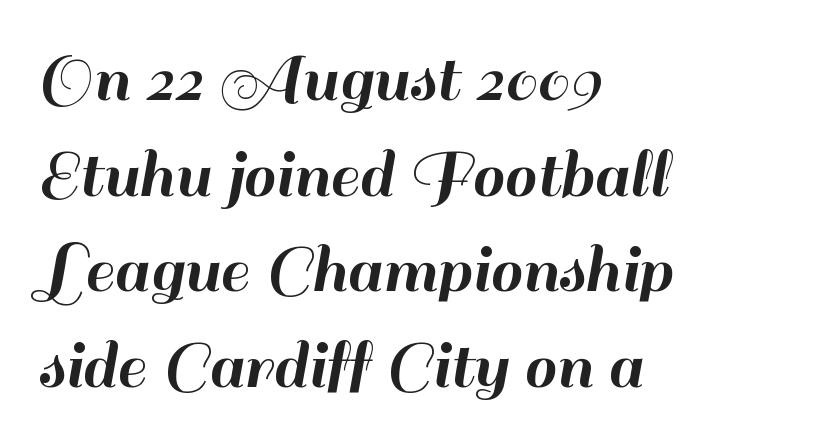
Q: Is the text italic (slanted)? A: Yes.
Q: Is the typeface a serif or a sans-serif typeface? A: Sans-serif.
Q: Is the text underlined? A: No.
Q: How is the paragraph aligned? A: Left-aligned.
Q: Is the spacing between letters normal or unusually wide? A: Normal.
Q: Is the spacing between lines tight, normal or loose? A: Normal.
Q: Width (condensed, normal, or wide)? A: Normal.
Q: Stroke contrast? A: High.
Q: x-height? A: Small.
Q: Monospaced? A: No.
